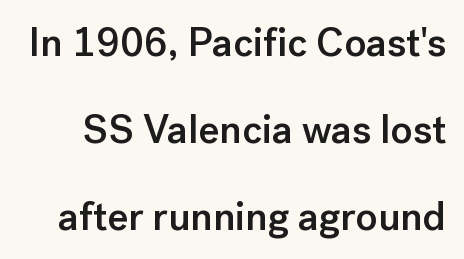
Q: Is the text bold? A: Semi-bold.
Q: Is the text italic (slanted)? A: No, it is upright.
Q: Is the typeface a serif or a sans-serif typeface? A: Sans-serif.
Q: Is the text underlined? A: No.
Q: Is the spacing between letters normal or unusually wide? A: Normal.
Q: Is the spacing between lines tight, normal or loose? A: Loose.
Q: Width (condensed, normal, or wide)? A: Normal.
Q: Stroke contrast? A: Low.
Q: x-height? A: Medium.
Q: Monospaced? A: No.
